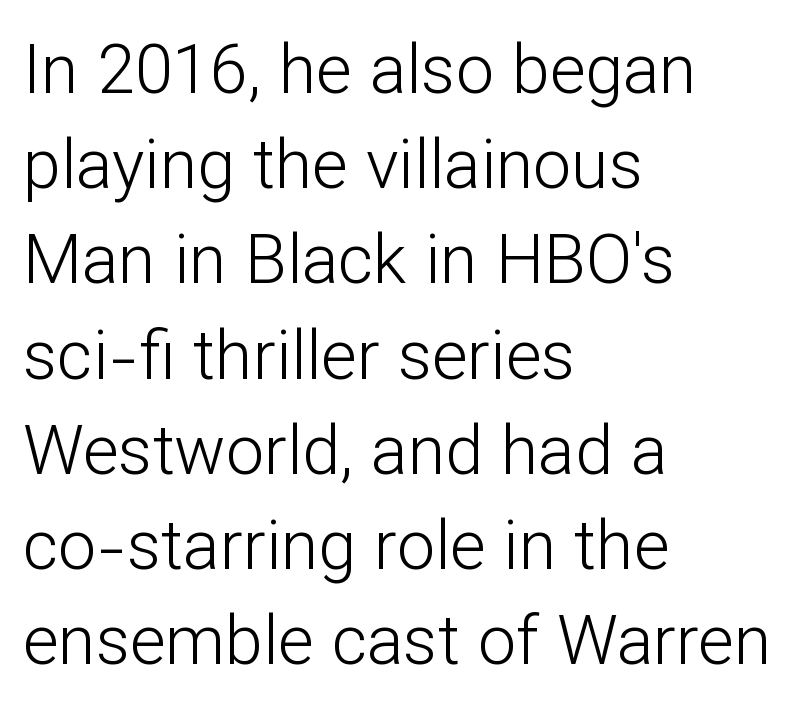
Q: Is the text bold? A: No.
Q: Is the text italic (slanted)? A: No, it is upright.
Q: Is the typeface a serif or a sans-serif typeface? A: Sans-serif.
Q: Is the text underlined? A: No.
Q: How is the paragraph aligned? A: Left-aligned.
Q: Is the spacing between letters normal or unusually wide? A: Normal.
Q: Is the spacing between lines tight, normal or loose? A: Normal.
Q: Width (condensed, normal, or wide)? A: Normal.
Q: Stroke contrast? A: Low.
Q: x-height? A: Medium.
Q: Monospaced? A: No.
